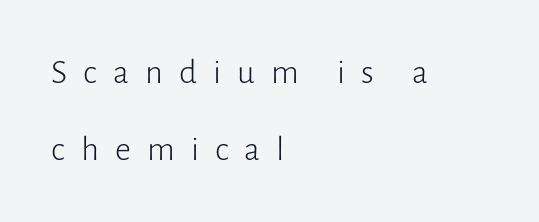
Q: Is the text bold? A: No.
Q: Is the text italic (slanted)? A: No, it is upright.
Q: Is the typeface a serif or a sans-serif typeface? A: Sans-serif.
Q: Is the text underlined? A: No.
Q: How is the paragraph aligned? A: Left-aligned.
Q: Is the spacing between letters normal or unusually wide? A: Unusually wide.
Q: Is the spacing between lines tight, normal or loose? A: Loose.
Q: Width (condensed, normal, or wide)? A: Normal.
Q: Stroke contrast? A: Low.
Q: x-height? A: Medium.
Q: Monospaced? A: No.
